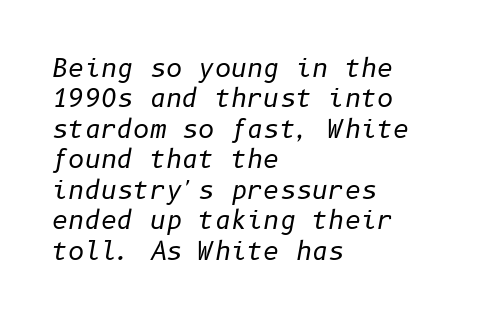
Q: Is the text bold? A: No.
Q: Is the text italic (slanted)? A: Yes, it leans right by about 10 degrees.
Q: Is the text underlined? A: No.
Q: How is the paragraph aligned? A: Left-aligned.
Q: Is the spacing between letters normal or unusually wide? A: Normal.
